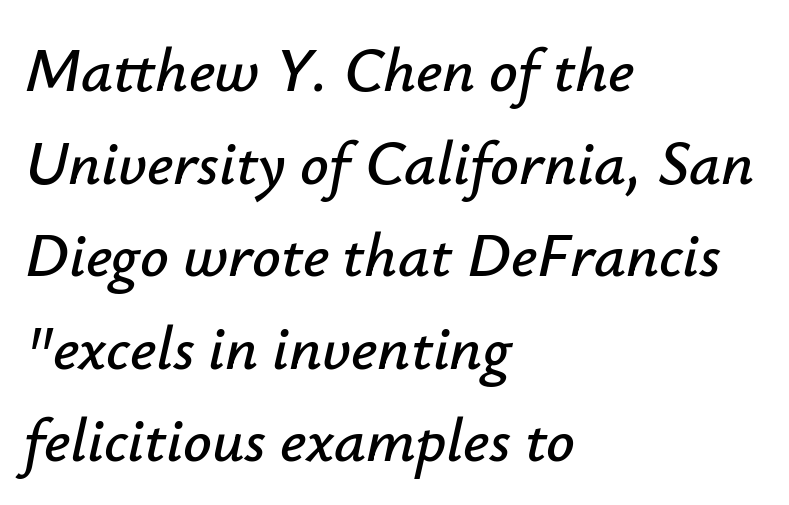
Q: Is the text italic (slanted)? A: Yes, it leans right by about 12 degrees.
Q: Is the text underlined? A: No.
Q: How is the paragraph aligned? A: Left-aligned.
Q: Is the spacing between letters normal or unusually wide? A: Normal.
Q: Is the spacing between lines tight, normal or loose? A: Normal.
Q: Width (condensed, normal, or wide)? A: Normal.
Q: Stroke contrast? A: Low.
Q: x-height? A: Small.
Q: Monospaced? A: No.
